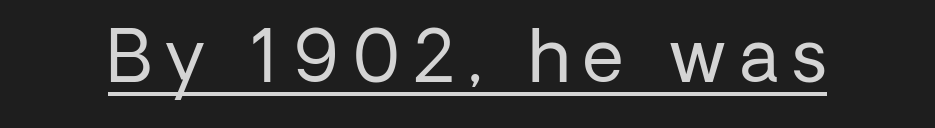
{"serif": "no", "italic": "no", "bold": "no", "weight": "regular", "width": "normal", "stroke_contrast": "low", "x_height": "medium", "monospaced": "no", "underline": "yes", "glyph_px": 71}
